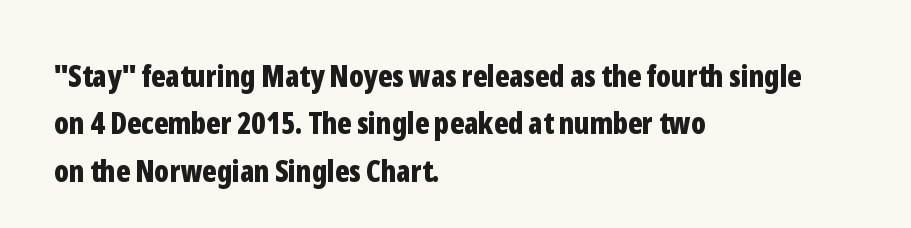
Is there any slant? The stems are plumb. Font category for this specimen: sans-serif. Caption: bold face, heavy strokes. Words float on clear page, feet unadorned. The face used here is proportionally spaced, like ordinary book or web type.
